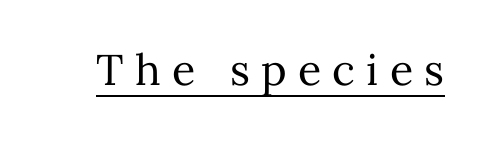
The image shows 43 px regular-weight type, upright; set unusually wide letter spacing (+0.26 em), underlined; medium stroke contrast and a medium x-height.
